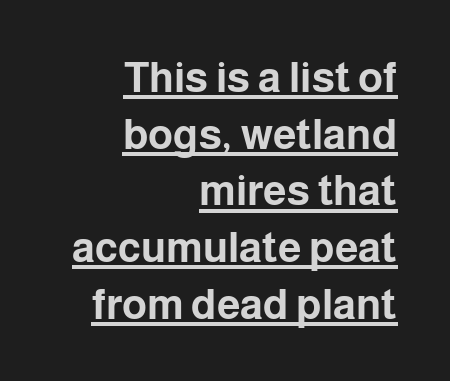
Character widths vary here, with narrow letters taking less room than wide ones. Alignment: flush right. Whoever set this chose a conventional vertical rhythm. To sum up the face: it is a sans, with no serifs. Underlined type.
